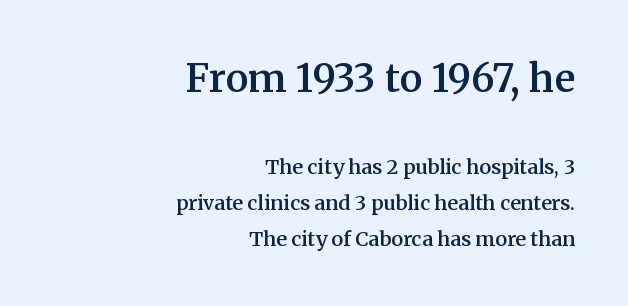
Has an underline been added? It has not. The letterforms sit shoulder to shoulder at normal distance. Leftover space on each line is placed entirely before the opening word. The type family on display is of the serif kind. Firm but not heavy-handed strokes: this text is semibold.
